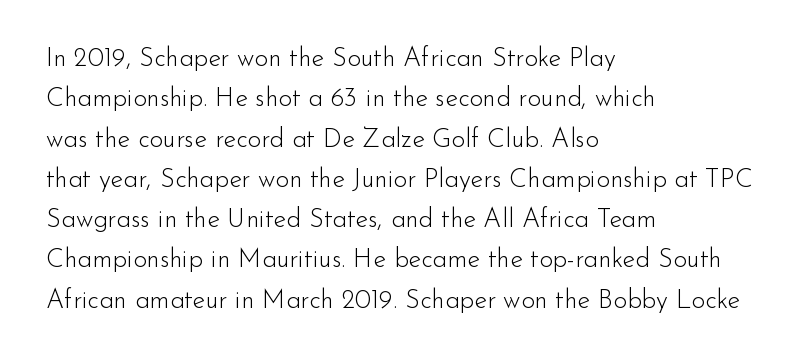
Check the space under the baseline: it is left empty. The type sits square on the baseline with zero lean. Line spacing here is normal. Casual observation: everything's shoved over to the left. Honestly, the letter spacing is just normal — you wouldn't notice it.
